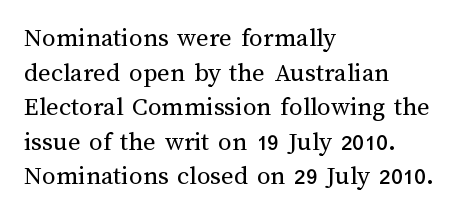
The block of text has a typical density, with ordinary space between rows. Which margin do the lines hug? The left one — the right edge is uneven. The space directly below the letters is spotless. This is the regular roman posture of the typeface. Does extra space separate the letters? No, they use regular spacing.
